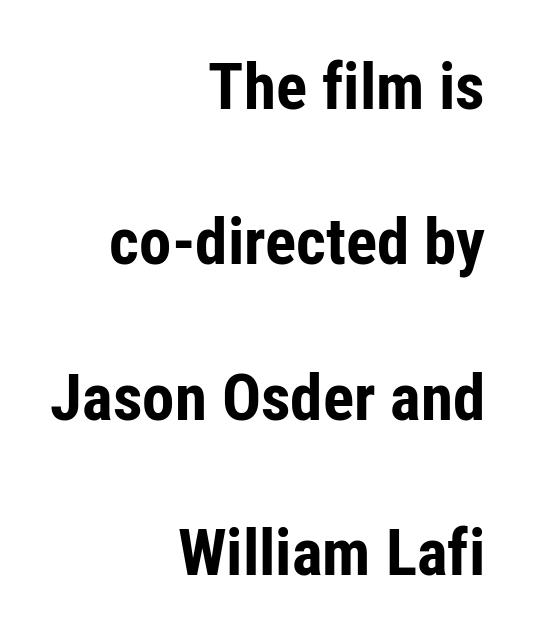
{"serif": "no", "italic": "no", "bold": "yes", "weight": "bold", "width": "condensed", "stroke_contrast": "low", "x_height": "medium", "monospaced": "no", "underline": "no", "align": "right", "line_spacing": "loose", "line_spacing_ratio": 2.39, "letter_spacing": "normal", "letter_spacing_em": 0.0, "glyph_px": 65}
